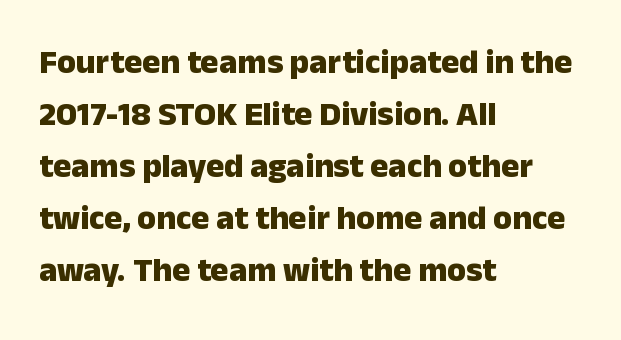
Q: Is the text bold? A: Yes.
Q: Is the text italic (slanted)? A: No, it is upright.
Q: Is the typeface a serif or a sans-serif typeface? A: Sans-serif.
Q: Is the text underlined? A: No.
Q: How is the paragraph aligned? A: Left-aligned.
Q: Is the spacing between letters normal or unusually wide? A: Normal.
Q: Is the spacing between lines tight, normal or loose? A: Normal.
Q: Width (condensed, normal, or wide)? A: Normal.
Q: Stroke contrast? A: Low.
Q: x-height? A: Medium.
Q: Monospaced? A: No.
